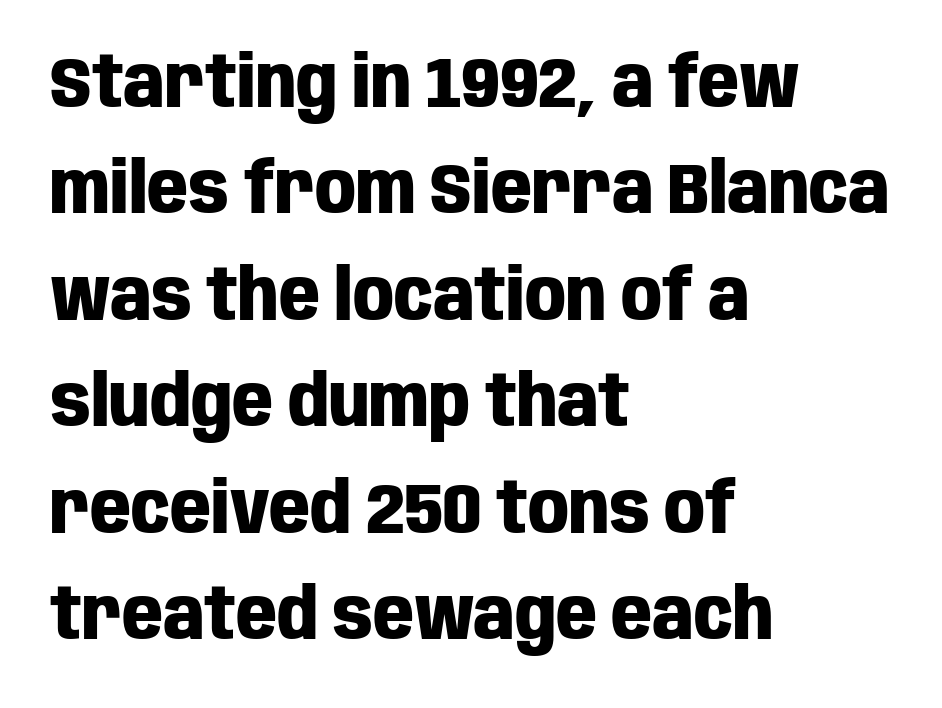
{"serif": "no", "italic": "no", "bold": "yes", "weight": "heavy", "width": "condensed", "stroke_contrast": "low", "x_height": "large", "monospaced": "no", "underline": "no", "align": "left", "line_spacing": "normal", "line_spacing_ratio": 1.5, "letter_spacing": "normal", "letter_spacing_em": 0.0, "glyph_px": 71}
